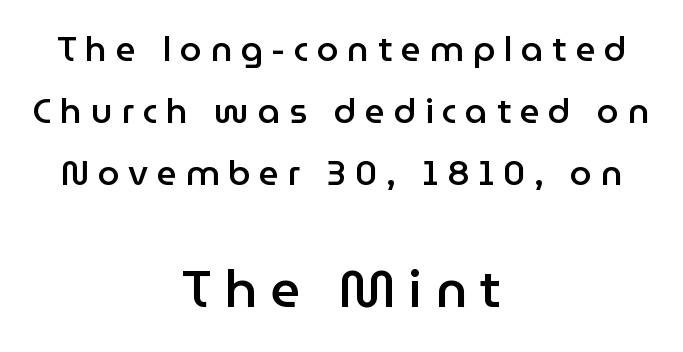
Q: Is the text bold? A: Semi-bold.
Q: Is the text italic (slanted)? A: No, it is upright.
Q: Is the typeface a serif or a sans-serif typeface? A: Sans-serif.
Q: Is the text underlined? A: No.
Q: How is the paragraph aligned? A: Centered.
Q: Is the spacing between letters normal or unusually wide? A: Unusually wide.
Q: Which block of text is set in a larger size, the first (top) or the second (bottom)? A: The second (bottom) one.
Q: Width (condensed, normal, or wide)? A: Normal.
Q: Stroke contrast? A: Low.
Q: x-height? A: Medium.
Q: Monospaced? A: No.
